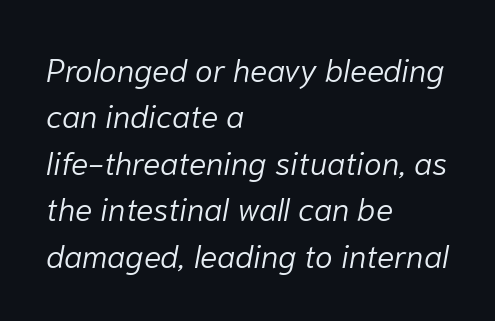
This reads as an unemphasized weight, regular at the heaviest. The typography opts for an oblique posture over an upright one. A typesetter would call this leading conventional body-copy spacing. Caption: multi-line text, flush left, ragged right. The passage shown is typed in a proportional face where columns would drift.
